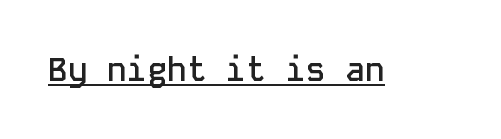
The image shows 33 px semibold sans-serif type, upright, monospaced; set normal letter spacing, underlined; low stroke contrast and a medium x-height.
